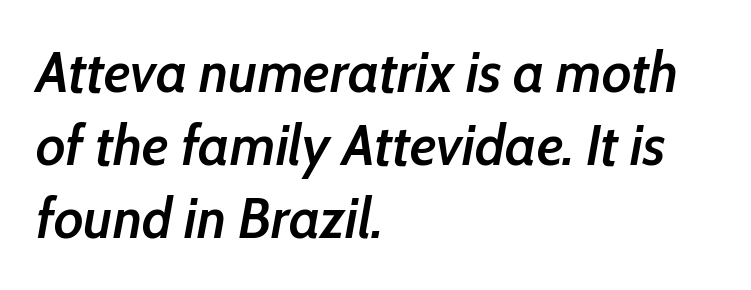
Observe the ordinary spacing: letters are neighbours, not strangers. The strip under each line holds only bare page. Rendered with sloped, italic letterforms. Which margin do the lines hug? The left one — the right edge is uneven. Vertical spacing — default. The passage shown is typed in a proportional face where columns would drift.
